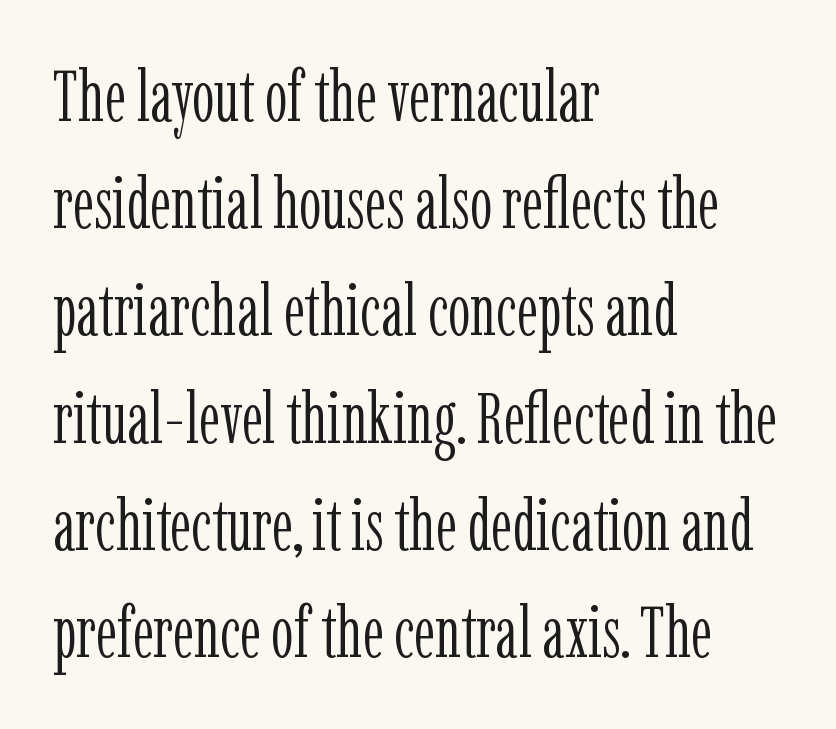
The image shows 71 px light, condensed serif type, upright; set left-aligned, normal line spacing (1.51x), normal letter spacing, not underlined; low stroke contrast and a medium x-height.
